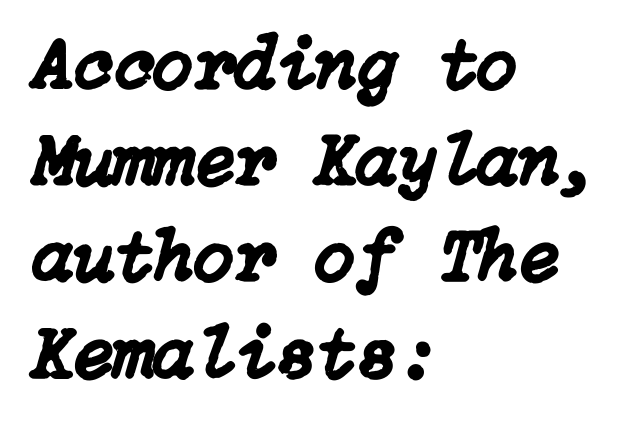
The image shows 74 px text type, italic (leaning right); set left-aligned, normal line spacing (1.3x), normal letter spacing, not underlined; low stroke contrast and a medium x-height.
